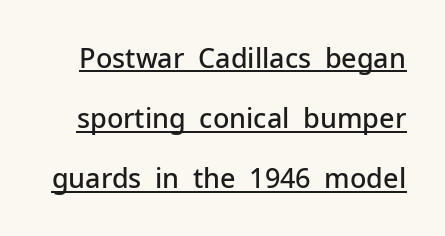
{"italic": "no", "bold": "semi", "underline": "yes", "line_spacing": "loose", "line_spacing_ratio": 2.23, "letter_spacing": "normal", "letter_spacing_em": 0.0, "glyph_px": 27}
